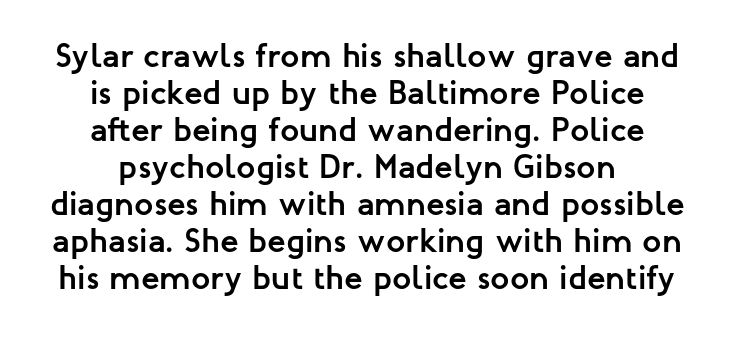
Q: Is the text bold? A: Yes.
Q: Is the text italic (slanted)? A: No, it is upright.
Q: Is the typeface a serif or a sans-serif typeface? A: Sans-serif.
Q: Is the text underlined? A: No.
Q: Is the spacing between letters normal or unusually wide? A: Normal.
Q: Is the spacing between lines tight, normal or loose? A: Tight.
Q: Width (condensed, normal, or wide)? A: Normal.
Q: Stroke contrast? A: Low.
Q: x-height? A: Medium.
Q: Monospaced? A: No.
